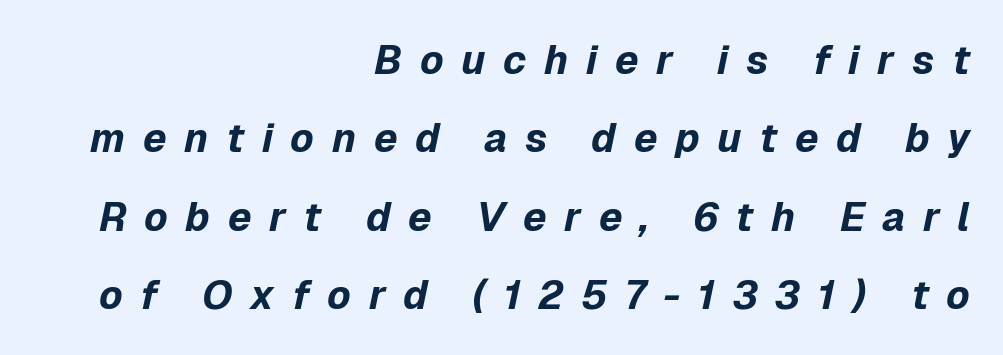
The image shows 40 px bold type, italic (leaning right); set right-aligned, loose line spacing (1.96x), unusually wide letter spacing (+0.44 em), not underlined; low stroke contrast and a medium x-height.
